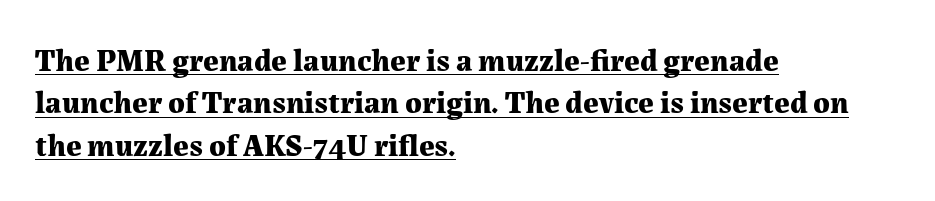
This sample is left-justified, so line endings fall wherever the words run out. Posture: upright roman. You could call the tracking neutral — neither tight nor loose. A typographer would call this underscored text.
